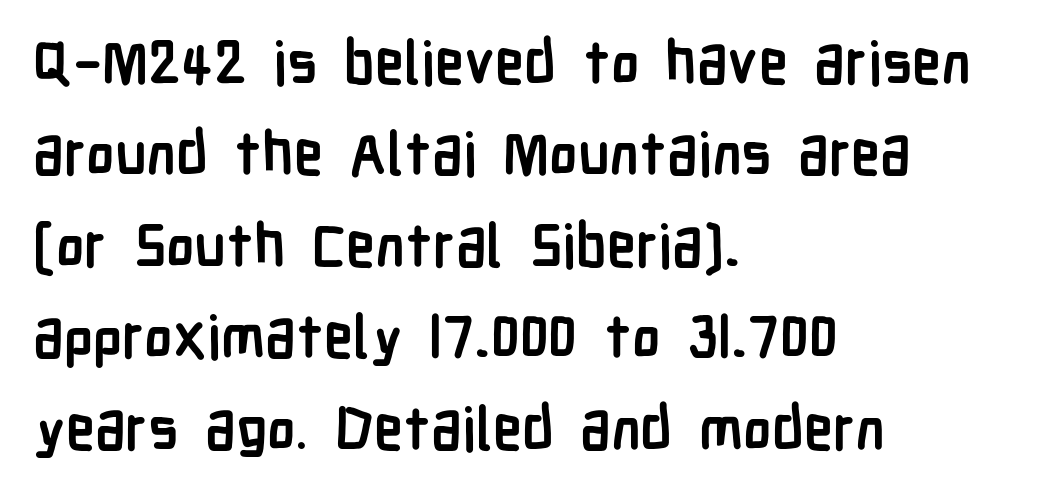
{"serif": "no", "italic": "no", "bold": "yes", "weight": "semibold", "width": "condensed", "stroke_contrast": "low", "x_height": "medium", "monospaced": "no", "underline": "no", "align": "left", "line_spacing": "normal", "line_spacing_ratio": 1.55, "letter_spacing": "normal", "letter_spacing_em": 0.0, "glyph_px": 59}
